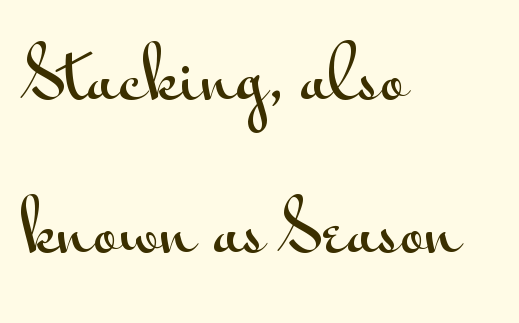
Q: Is the typeface a serif or a sans-serif typeface? A: Sans-serif.
Q: Is the text underlined? A: No.
Q: How is the paragraph aligned? A: Left-aligned.
Q: Is the spacing between letters normal or unusually wide? A: Normal.
Q: Is the spacing between lines tight, normal or loose? A: Loose.
Q: Width (condensed, normal, or wide)? A: Wide.
Q: Stroke contrast? A: Medium.
Q: x-height? A: Small.
Q: Monospaced? A: No.
